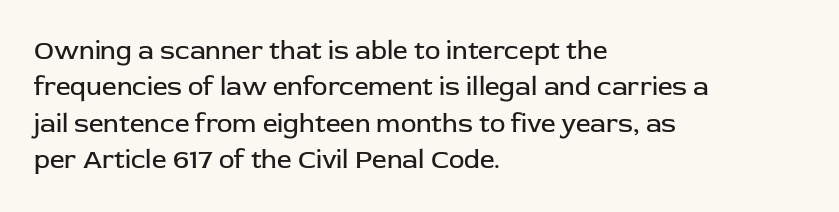
{"italic": "no", "bold": "no", "underline": "no", "align": "left", "line_spacing": "normal", "line_spacing_ratio": 1.4, "letter_spacing": "normal", "letter_spacing_em": 0.0, "glyph_px": 26}
